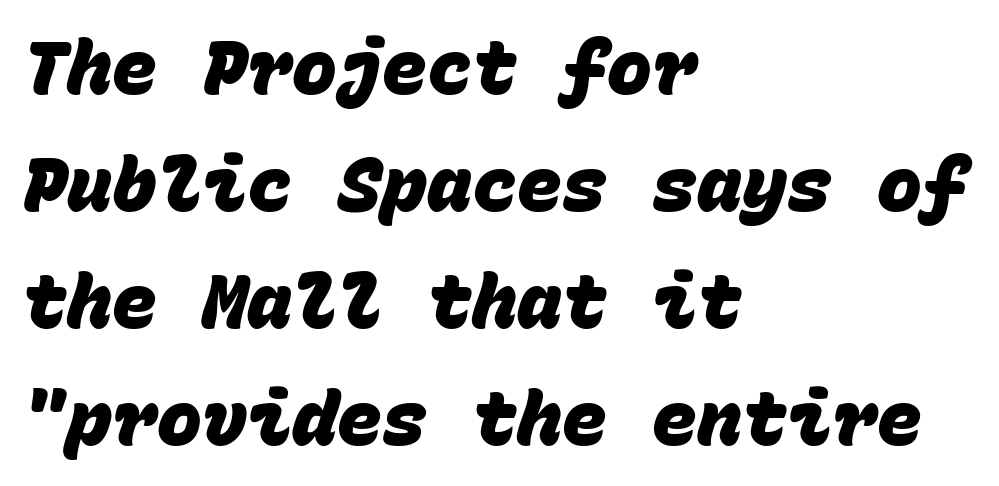
Q: Is the text bold? A: Yes.
Q: Is the typeface a serif or a sans-serif typeface? A: Sans-serif.
Q: Is the text underlined? A: No.
Q: How is the paragraph aligned? A: Left-aligned.
Q: Is the spacing between letters normal or unusually wide? A: Normal.
Q: Is the spacing between lines tight, normal or loose? A: Normal.
Q: Width (condensed, normal, or wide)? A: Normal.
Q: Stroke contrast? A: Low.
Q: x-height? A: Large.
Q: Monospaced? A: Yes.
